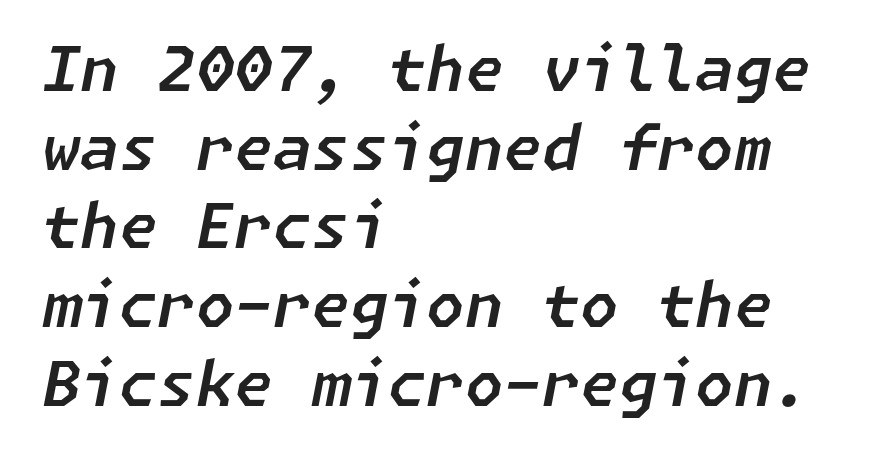
{"italic": "yes", "lean": "right", "slant_degrees": 11, "width": "normal", "stroke_contrast": "low", "x_height": "medium", "underline": "no", "align": "left", "line_spacing": "normal", "line_spacing_ratio": 1.27, "letter_spacing": "normal", "letter_spacing_em": 0.0, "glyph_px": 62}
